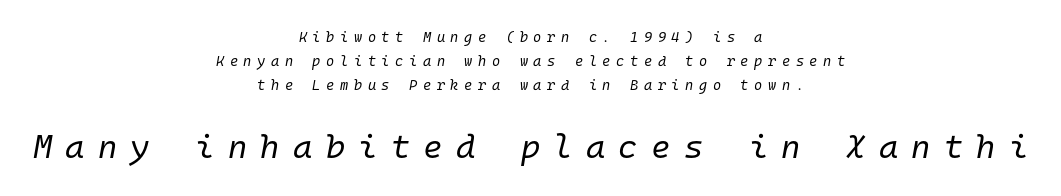
The image shows 33 px regular-weight type, italic (leaning right), monospaced; set centered, line spacing 1.71x, unusually wide letter spacing (+0.4 em), not underlined; the second (bottom) block is 2.36x larger; low stroke contrast and a medium x-height.
